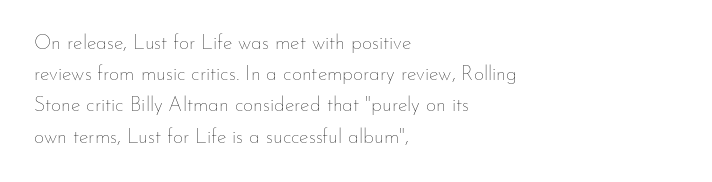
The image shows 20 px text type, upright; set left-aligned, normal line spacing (1.56x), normal letter spacing, not underlined.
